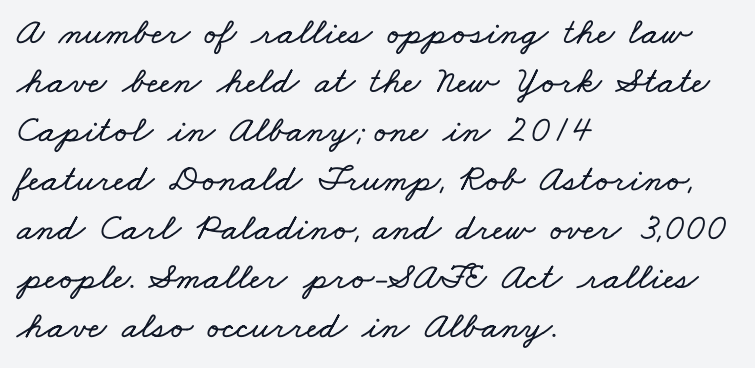
{"width": "wide", "stroke_contrast": "low", "x_height": "small", "monospaced": "no", "underline": "no", "align": "left", "line_spacing": "normal", "line_spacing_ratio": 1.29, "letter_spacing": "normal", "letter_spacing_em": 0.0, "glyph_px": 38}
